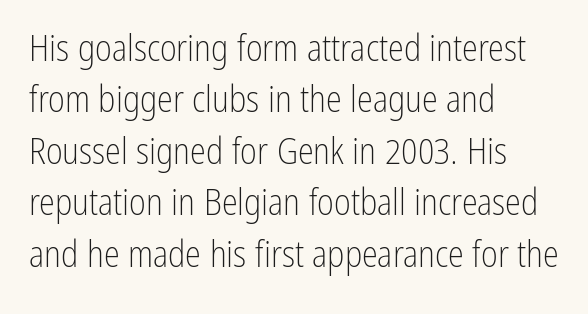
Whoever set this chose a conventional vertical rhythm. Summary of weight: not heavy and not bold. This sample uses an upright cut, with every glyph sitting square on the baseline. Glyph-to-glyph distance matches everyday printed text.
